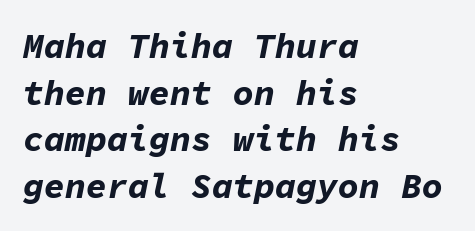
Q: Is the text bold? A: Yes.
Q: Is the text italic (slanted)? A: Yes, it leans right by about 11 degrees.
Q: Is the text underlined? A: No.
Q: How is the paragraph aligned? A: Left-aligned.
Q: Is the spacing between letters normal or unusually wide? A: Normal.
Q: Is the spacing between lines tight, normal or loose? A: Normal.
Q: Width (condensed, normal, or wide)? A: Normal.
Q: Stroke contrast? A: Low.
Q: x-height? A: Medium.
Q: Monospaced? A: Yes.
